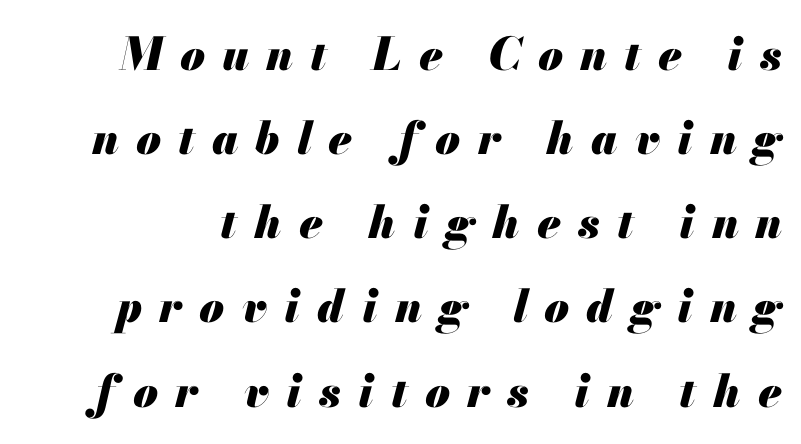
The image shows 45 px heavy type, italic (leaning right); set line spacing 1.87x, unusually wide letter spacing (+0.38 em), not underlined; medium stroke contrast and a small x-height.
